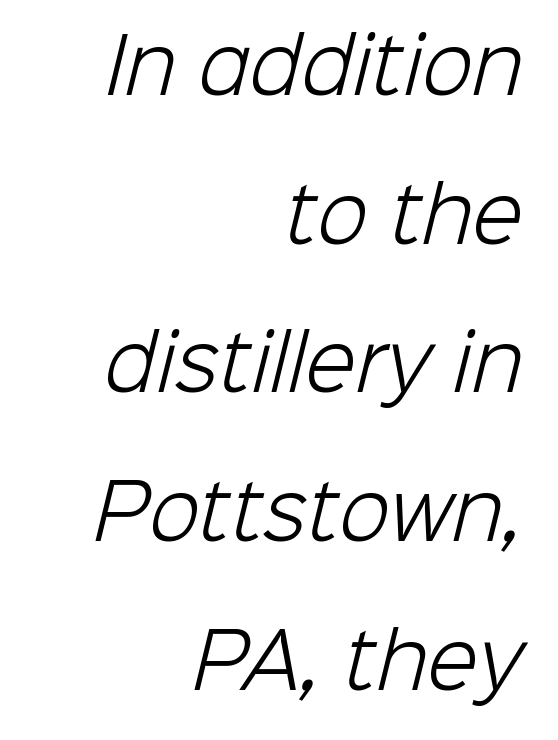
The image shows 74 px light sans-serif type; set right-aligned, loose line spacing (2.01x), normal letter spacing, not underlined; low stroke contrast and a medium x-height.
